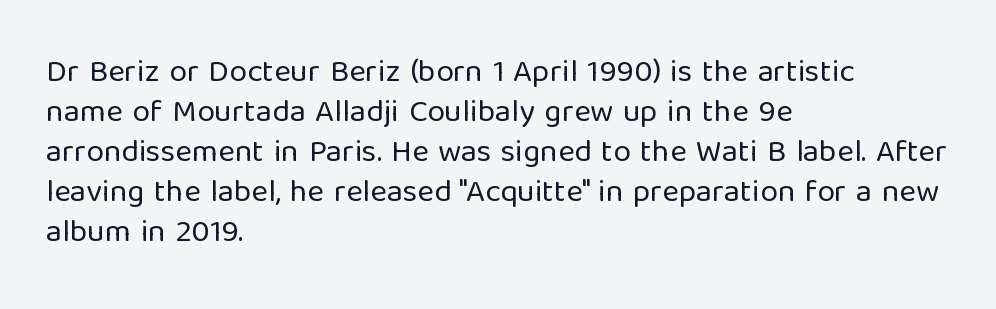
Q: Is the text bold? A: No.
Q: Is the text italic (slanted)? A: No, it is upright.
Q: Is the typeface a serif or a sans-serif typeface? A: Sans-serif.
Q: Is the text underlined? A: No.
Q: How is the paragraph aligned? A: Left-aligned.
Q: Is the spacing between letters normal or unusually wide? A: Normal.
Q: Is the spacing between lines tight, normal or loose? A: Normal.
Q: Width (condensed, normal, or wide)? A: Normal.
Q: Stroke contrast? A: Low.
Q: x-height? A: Medium.
Q: Monospaced? A: No.
